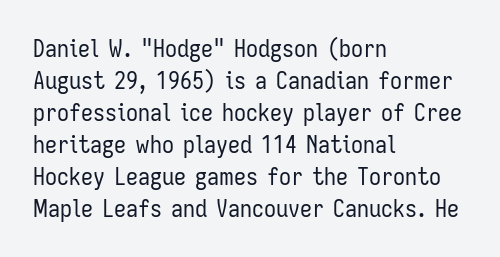
The image shows 24 px text type, upright; set left-aligned, normal line spacing (1.33x), normal letter spacing, not underlined.
